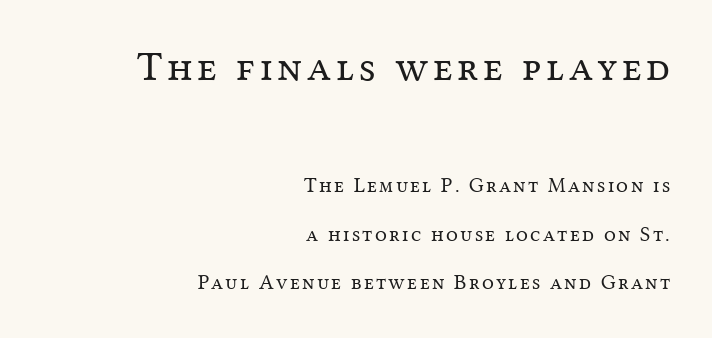
The image shows 42 px regular-weight serif type, upright; set right-aligned, loose line spacing (2.32x), not underlined; the first (top) block is 2.0x larger; medium stroke contrast and a medium x-height.
